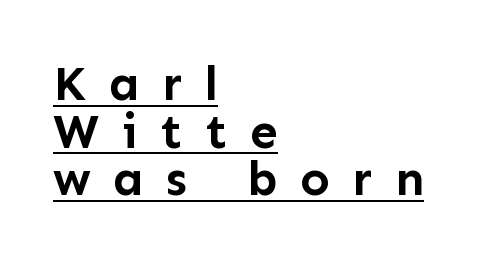
The image shows 49 px semibold sans-serif type, upright; set left-aligned, tight line spacing (0.97x), unusually wide letter spacing (+0.46 em), underlined; low stroke contrast and a medium x-height.
